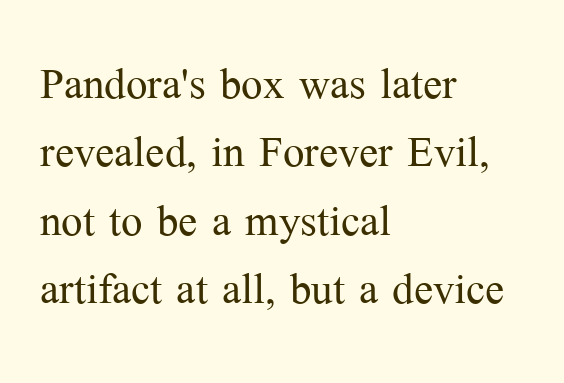
Q: Is the text bold? A: No.
Q: Is the text italic (slanted)? A: No, it is upright.
Q: Is the typeface a serif or a sans-serif typeface? A: Serif.
Q: Is the text underlined? A: No.
Q: How is the paragraph aligned? A: Left-aligned.
Q: Is the spacing between letters normal or unusually wide? A: Normal.
Q: Width (condensed, normal, or wide)? A: Normal.
Q: Stroke contrast? A: Medium.
Q: x-height? A: Medium.
Q: Monospaced? A: No.
